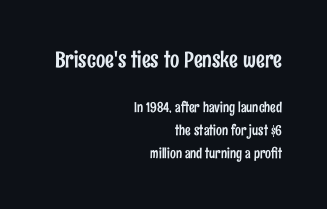
{"italic": "no", "underline": "no", "align": "right", "line_spacing": "normal", "line_spacing_ratio": 1.63, "letter_spacing": "normal", "letter_spacing_em": 0.0, "larger_block": "first", "size_ratio": 1.57, "glyph_px": 22}
